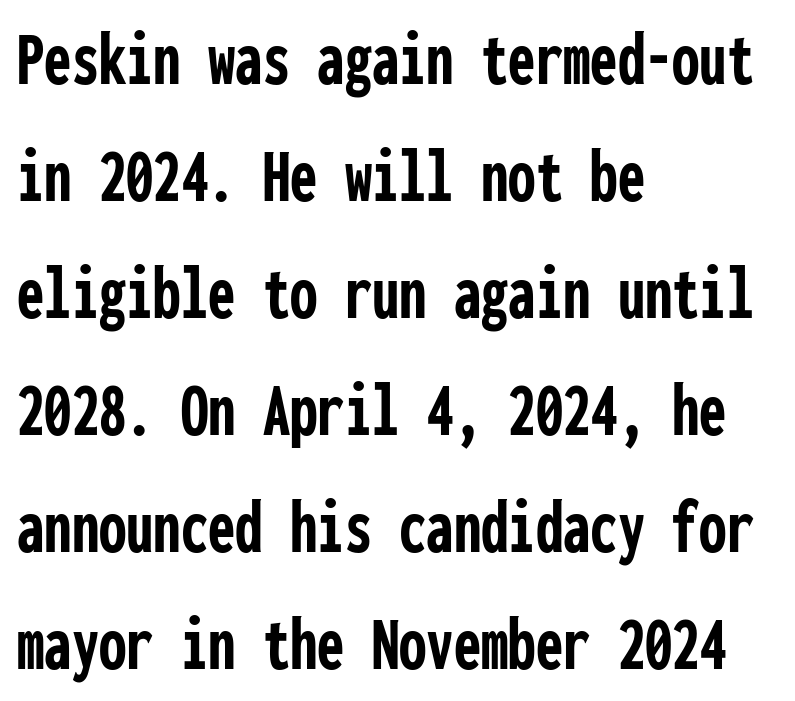
The image shows 78 px semibold, condensed sans-serif type, upright, monospaced; set left-aligned, normal line spacing (1.5x), normal letter spacing, not underlined; low stroke contrast and a medium x-height.
